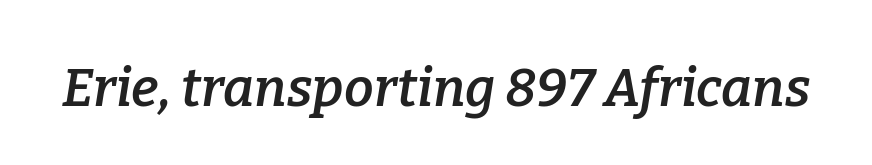
Q: Is the text bold? A: Semi-bold.
Q: Is the text italic (slanted)? A: Yes, it leans right by about 9 degrees.
Q: Is the typeface a serif or a sans-serif typeface? A: Serif.
Q: Is the text underlined? A: No.
Q: Is the spacing between letters normal or unusually wide? A: Normal.
Q: Width (condensed, normal, or wide)? A: Normal.
Q: Stroke contrast? A: Low.
Q: x-height? A: Medium.
Q: Monospaced? A: No.
